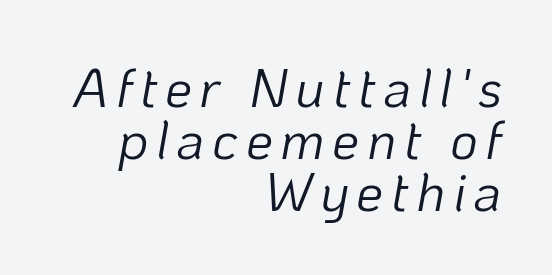
Line endings align vertically; line beginnings do not. A light-to-regular cut is what we see here. A bare baseline throughout the passage. The leading is snug, giving the passage a crowded texture. The glyphs look as if they've been sheared to an angle.
